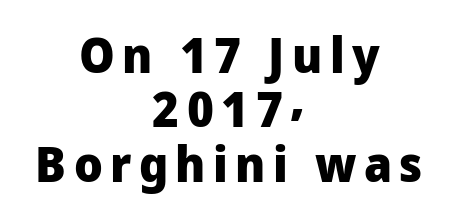
{"serif": "no", "italic": "no", "bold": "yes", "weight": "heavy", "width": "normal", "stroke_contrast": "low", "x_height": "medium", "monospaced": "no", "underline": "no", "align": "center", "line_spacing": "tight", "line_spacing_ratio": 1.11, "glyph_px": 49}
